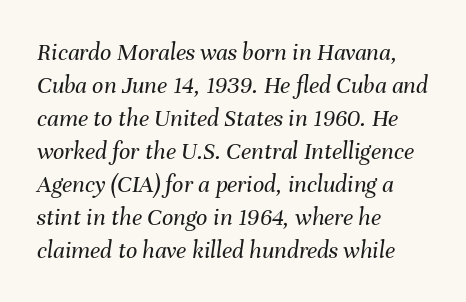
Q: Is the text bold? A: No.
Q: Is the text italic (slanted)? A: Yes, it leans right by about 8 degrees.
Q: Is the text underlined? A: No.
Q: How is the paragraph aligned? A: Left-aligned.
Q: Is the spacing between letters normal or unusually wide? A: Normal.
Q: Is the spacing between lines tight, normal or loose? A: Normal.
